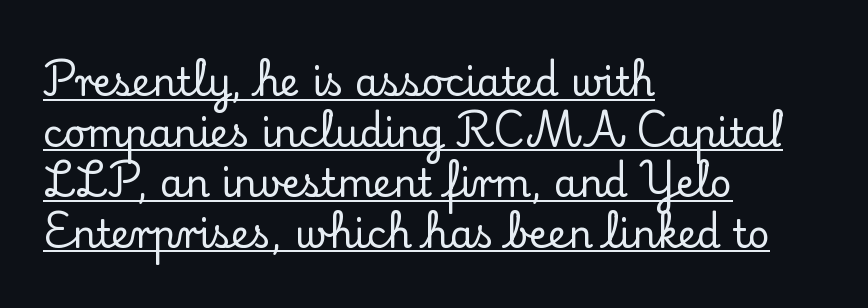
Q: Is the text italic (slanted)? A: No, it is upright.
Q: Is the typeface a serif or a sans-serif typeface? A: Serif.
Q: Is the text underlined? A: Yes.
Q: How is the paragraph aligned? A: Left-aligned.
Q: Is the spacing between letters normal or unusually wide? A: Normal.
Q: Is the spacing between lines tight, normal or loose? A: Normal.
Q: Width (condensed, normal, or wide)? A: Normal.
Q: Stroke contrast? A: Low.
Q: x-height? A: Small.
Q: Monospaced? A: No.
